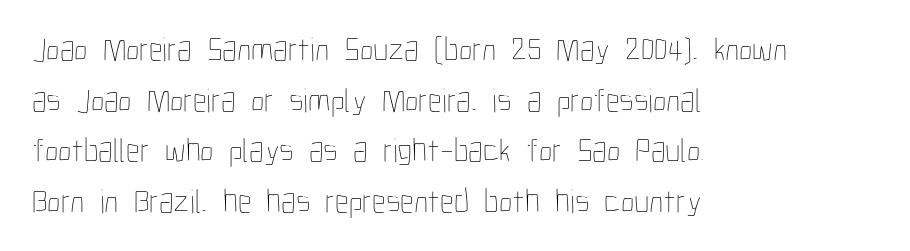
{"italic": "no", "bold": "no", "weight": "thin", "width": "condensed", "stroke_contrast": "low", "x_height": "medium", "monospaced": "no", "underline": "no", "align": "left", "line_spacing": "normal", "line_spacing_ratio": 1.49, "letter_spacing": "normal", "letter_spacing_em": 0.0, "glyph_px": 34}
